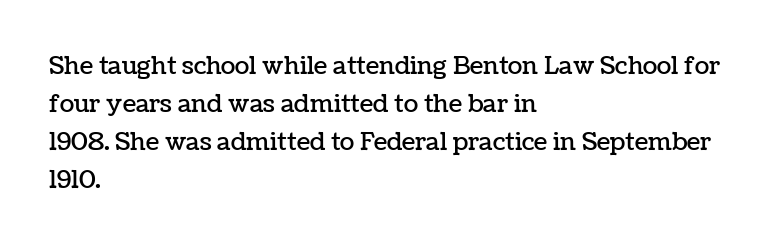
Q: Is the text italic (slanted)? A: No, it is upright.
Q: Is the text underlined? A: No.
Q: How is the paragraph aligned? A: Left-aligned.
Q: Is the spacing between letters normal or unusually wide? A: Normal.
Q: Is the spacing between lines tight, normal or loose? A: Normal.
